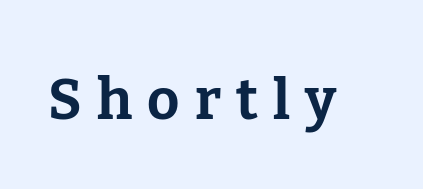
{"serif": "yes", "italic": "no", "bold": "yes", "weight": "bold", "width": "normal", "stroke_contrast": "low", "x_height": "medium", "monospaced": "no", "underline": "no", "letter_spacing": "wide", "letter_spacing_em": 0.27, "glyph_px": 56}
